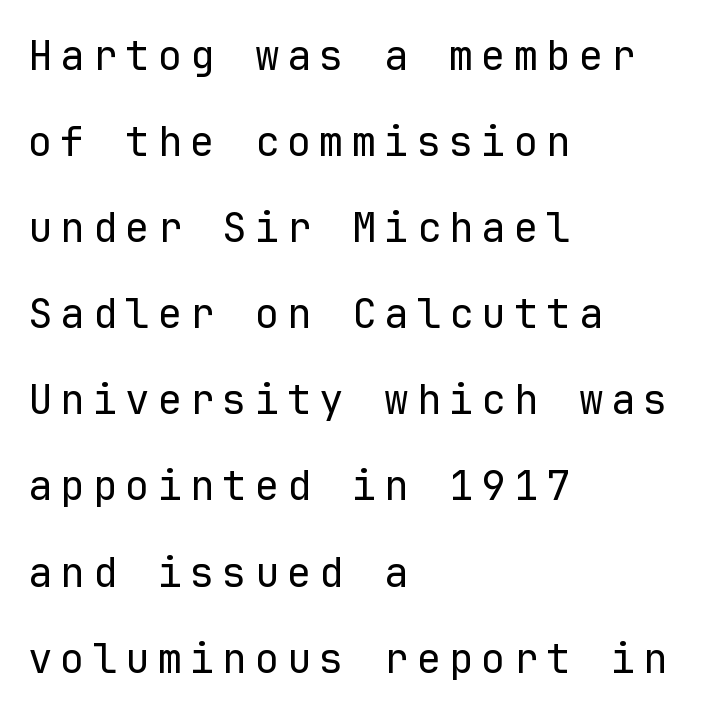
Q: Is the text bold? A: No.
Q: Is the text italic (slanted)? A: No, it is upright.
Q: Is the typeface a serif or a sans-serif typeface? A: Sans-serif.
Q: Is the text underlined? A: No.
Q: How is the paragraph aligned? A: Left-aligned.
Q: Is the spacing between lines tight, normal or loose? A: Loose.
Q: Width (condensed, normal, or wide)? A: Normal.
Q: Stroke contrast? A: Low.
Q: x-height? A: Medium.
Q: Monospaced? A: Yes.
